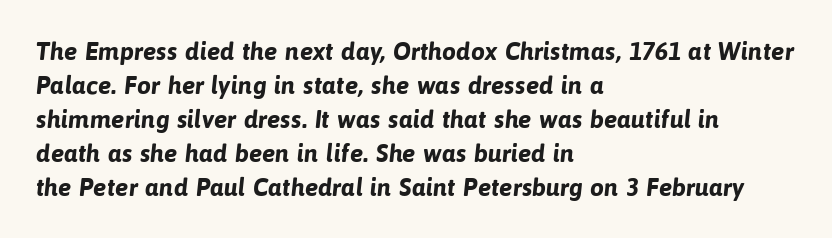
Q: Is the text bold? A: Yes.
Q: Is the text underlined? A: No.
Q: How is the paragraph aligned? A: Left-aligned.
Q: Is the spacing between letters normal or unusually wide? A: Normal.
Q: Is the spacing between lines tight, normal or loose? A: Normal.
